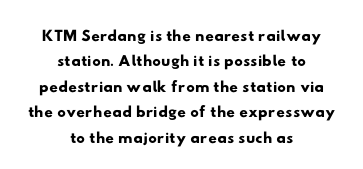
Where is the straight margin? There isn't one; the lines are centered. The space directly below the letters is spotless. Look at the tracking — it's just the regular setting, nothing added. The lines are packed closely together with very little leading.
